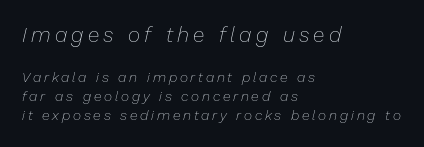
{"italic": "yes", "lean": "right", "slant_degrees": 13, "bold": "no", "underline": "no", "align": "left", "line_spacing": "normal", "line_spacing_ratio": 1.38, "letter_spacing": "wide", "letter_spacing_em": 0.2, "larger_block": "first", "size_ratio": 1.5, "glyph_px": 21}
